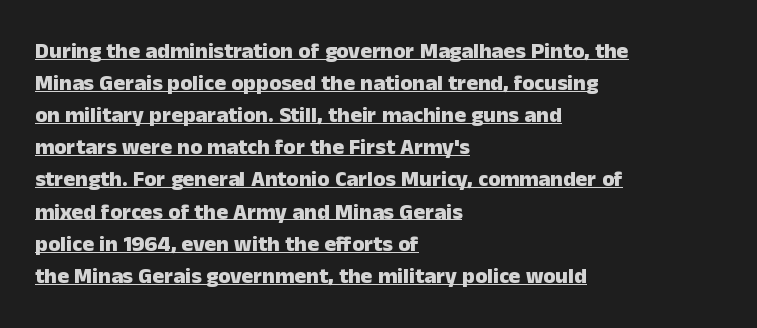
{"italic": "no", "bold": "yes", "underline": "yes", "align": "left", "line_spacing": "normal", "line_spacing_ratio": 1.46, "letter_spacing": "normal", "letter_spacing_em": 0.0, "glyph_px": 22}
